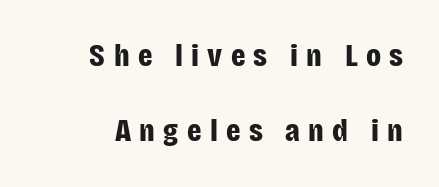
{"serif": "no", "italic": "no", "bold": "yes", "weight": "bold", "width": "condensed", "stroke_contrast": "low", "x_height": "large", "monospaced": "no", "underline": "no", "line_spacing": "loose", "line_spacing_ratio": 2.35, "letter_spacing": "wide", "letter_spacing_em": 0.26, "glyph_px": 32}
